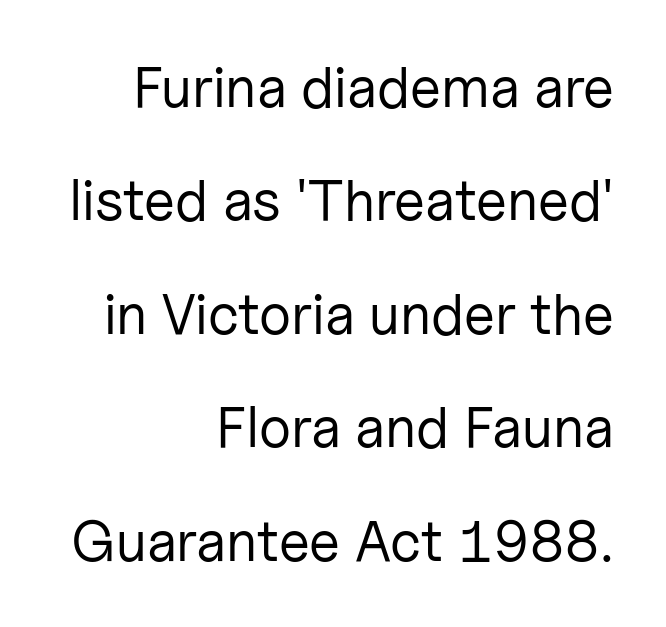
{"serif": "no", "italic": "no", "bold": "no", "weight": "regular", "width": "normal", "stroke_contrast": "low", "x_height": "medium", "monospaced": "no", "underline": "no", "align": "right", "line_spacing": "loose", "line_spacing_ratio": 1.99, "letter_spacing": "normal", "letter_spacing_em": 0.0, "glyph_px": 57}
